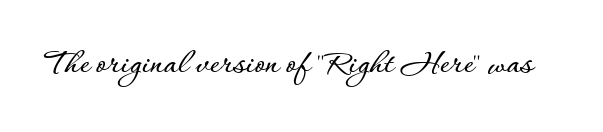
{"width": "normal", "stroke_contrast": "low", "x_height": "small", "monospaced": "no", "underline": "no", "letter_spacing": "normal", "letter_spacing_em": 0.0, "glyph_px": 37}
